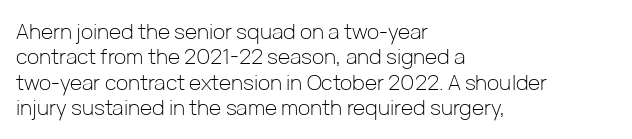
{"italic": "no", "bold": "no", "underline": "no", "align": "left", "line_spacing_ratio": 1.21, "letter_spacing": "normal", "letter_spacing_em": 0.0, "glyph_px": 21}
